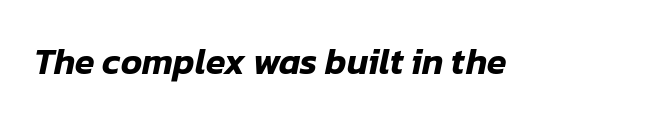
The image shows 36 px text type, italic (leaning right); set normal letter spacing, not underlined; low stroke contrast and a medium x-height.
